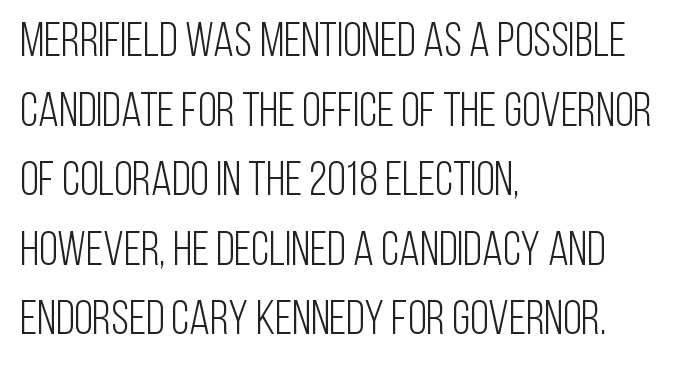
{"serif": "no", "italic": "no", "bold": "no", "weight": "light", "width": "condensed", "stroke_contrast": "low", "x_height": "large", "monospaced": "no", "underline": "no", "align": "left", "line_spacing": "normal", "line_spacing_ratio": 1.45, "letter_spacing": "normal", "letter_spacing_em": 0.0, "glyph_px": 48}
